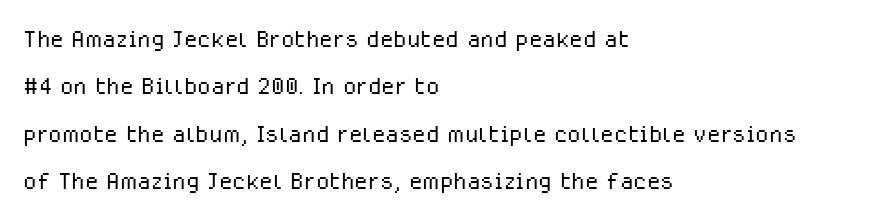
The space directly below the letters is spotless. Regular leading. The font sits on the lighter half of the weight spectrum, regular included. The letters stand straight up with perfectly vertical stems.
